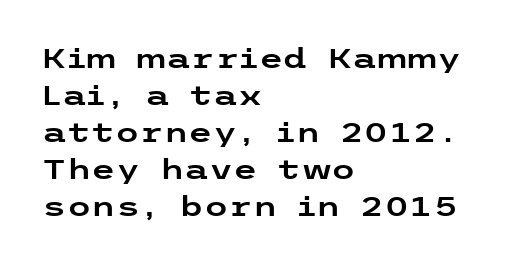
Q: Is the text italic (slanted)? A: No, it is upright.
Q: Is the typeface a serif or a sans-serif typeface? A: Sans-serif.
Q: Is the text underlined? A: No.
Q: How is the paragraph aligned? A: Left-aligned.
Q: Is the spacing between letters normal or unusually wide? A: Normal.
Q: Is the spacing between lines tight, normal or loose? A: Normal.
Q: Width (condensed, normal, or wide)? A: Wide.
Q: Stroke contrast? A: Low.
Q: x-height? A: Medium.
